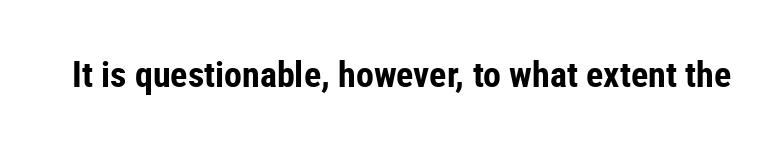
Q: Is the text bold? A: Yes.
Q: Is the text italic (slanted)? A: No, it is upright.
Q: Is the typeface a serif or a sans-serif typeface? A: Sans-serif.
Q: Is the text underlined? A: No.
Q: Is the spacing between letters normal or unusually wide? A: Normal.
Q: Width (condensed, normal, or wide)? A: Condensed.
Q: Stroke contrast? A: Low.
Q: x-height? A: Medium.
Q: Monospaced? A: No.
